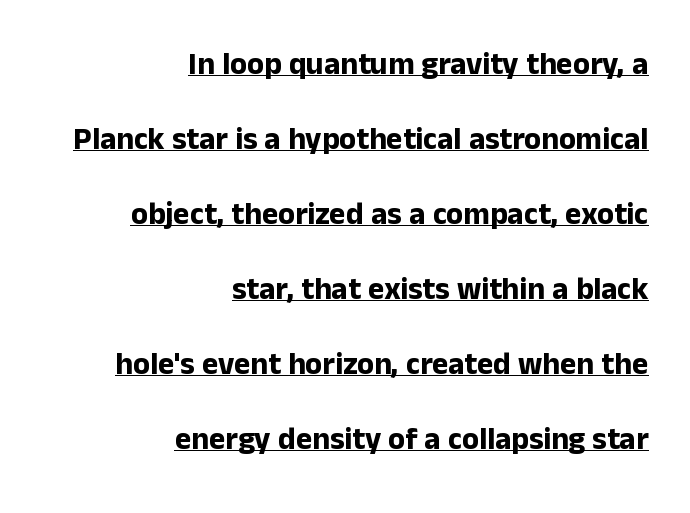
{"serif": "no", "italic": "no", "bold": "yes", "weight": "bold", "width": "normal", "stroke_contrast": "low", "x_height": "medium", "monospaced": "no", "underline": "yes", "align": "right", "line_spacing": "loose", "line_spacing_ratio": 2.42, "letter_spacing": "normal", "letter_spacing_em": 0.0, "glyph_px": 31}
